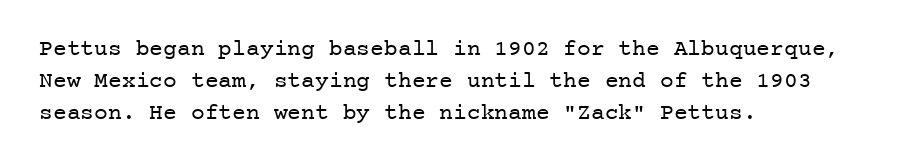
{"italic": "no", "bold": "no", "underline": "no", "align": "left", "line_spacing": "normal", "line_spacing_ratio": 1.4, "letter_spacing": "normal", "letter_spacing_em": 0.0, "glyph_px": 23}
